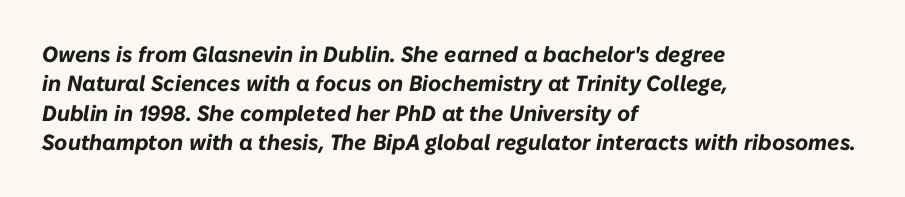
{"italic": "yes", "lean": "right", "slant_degrees": 10, "bold": "yes", "underline": "no", "align": "left", "line_spacing": "normal", "line_spacing_ratio": 1.33, "letter_spacing": "normal", "letter_spacing_em": 0.0, "glyph_px": 22}
